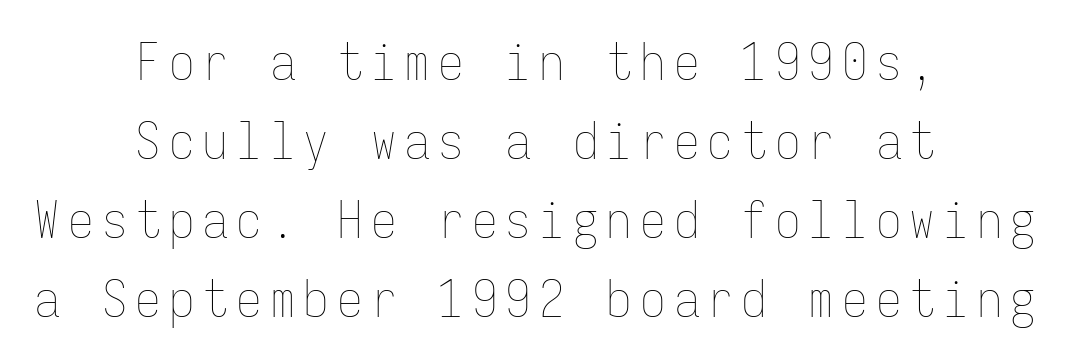
The weight would be labelled regular, book, light, or lighter still. Each new line begins a customary step beneath the previous one. No italicization has been applied; the sample stays upright. One-word summary of the alignment: center. The baseline area is clear.
